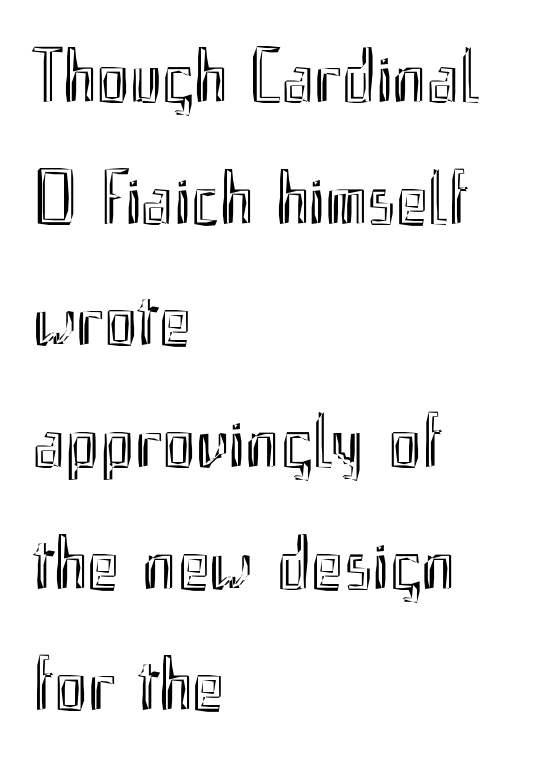
Q: Is the text italic (slanted)? A: No, it is upright.
Q: Is the text underlined? A: No.
Q: How is the paragraph aligned? A: Left-aligned.
Q: Is the spacing between letters normal or unusually wide? A: Normal.
Q: Is the spacing between lines tight, normal or loose? A: Normal.
Q: Width (condensed, normal, or wide)? A: Condensed.
Q: x-height? A: Small.
Q: Monospaced? A: No.
